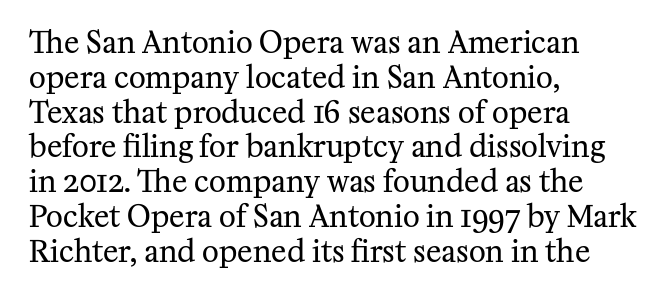
Q: Is the text bold? A: No.
Q: Is the text italic (slanted)? A: No, it is upright.
Q: Is the typeface a serif or a sans-serif typeface? A: Serif.
Q: Is the text underlined? A: No.
Q: How is the paragraph aligned? A: Left-aligned.
Q: Is the spacing between letters normal or unusually wide? A: Normal.
Q: Width (condensed, normal, or wide)? A: Normal.
Q: Stroke contrast? A: Medium.
Q: x-height? A: Medium.
Q: Monospaced? A: No.
